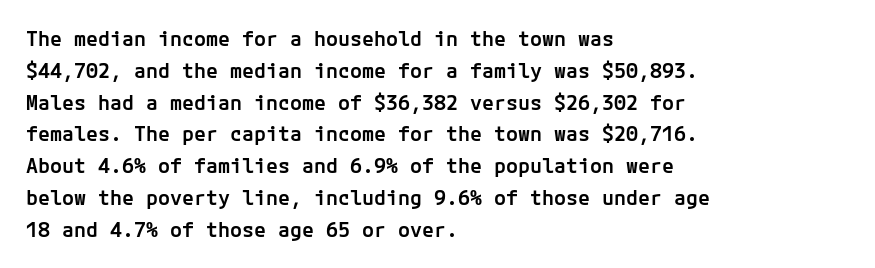
Q: Is the text bold? A: Semi-bold.
Q: Is the text italic (slanted)? A: No, it is upright.
Q: Is the text underlined? A: No.
Q: How is the paragraph aligned? A: Left-aligned.
Q: Is the spacing between letters normal or unusually wide? A: Normal.
Q: Is the spacing between lines tight, normal or loose? A: Normal.
